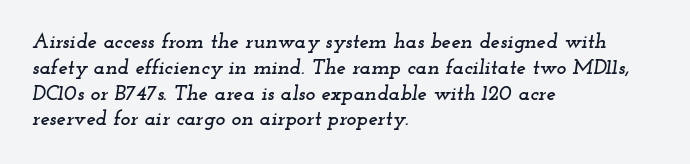
The image shows 21 px text type, italic (leaning right); set left-aligned, line spacing 1.23x, normal letter spacing, not underlined.
